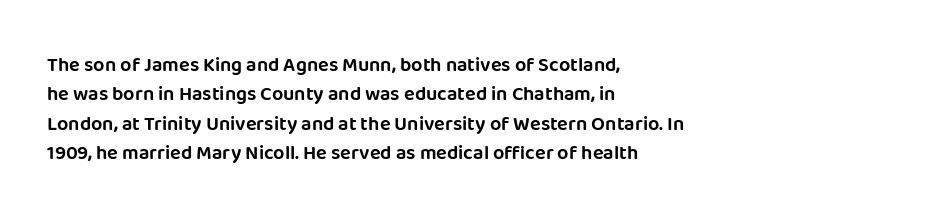
{"italic": "no", "underline": "no", "align": "left", "line_spacing": "normal", "line_spacing_ratio": 1.47, "letter_spacing": "normal", "letter_spacing_em": 0.0, "glyph_px": 20}
